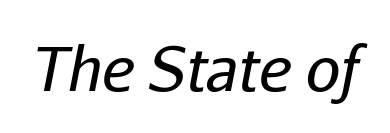
Type without underlining. Each letter keeps its own natural width here, so spacing adapts to shape. Ink coverage per letter is moderate at most. Tall strokes in this sample are angled rather than plumb. This sample uses plain, unmodified letter spacing.
